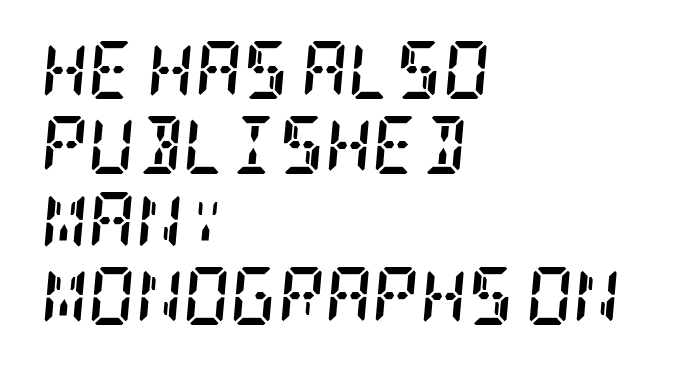
Font category for this specimen: serif. The vertical gap from one line to the next is medium. The face used here is rendered with its standard letterfit. Words float on clear page, feet unadorned.
